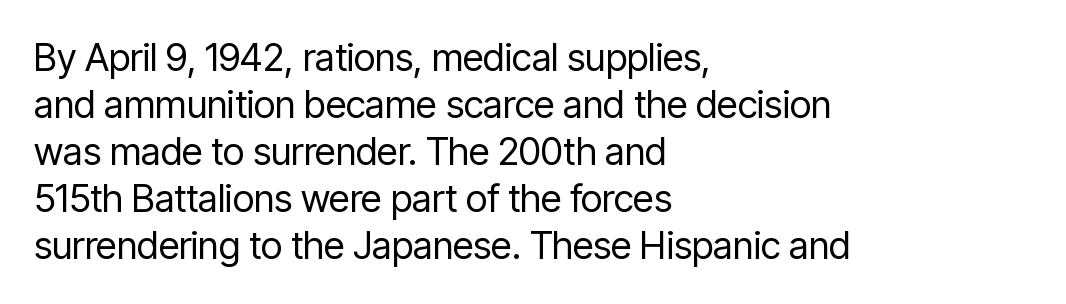
Left-aligned paragraph, ragged on the right. Every stem runs plumb, perpendicular to the baseline. Has an underline been added? It has not. Font category for this specimen: sans-serif. The font is comparable to plain body text, perhaps lighter.
